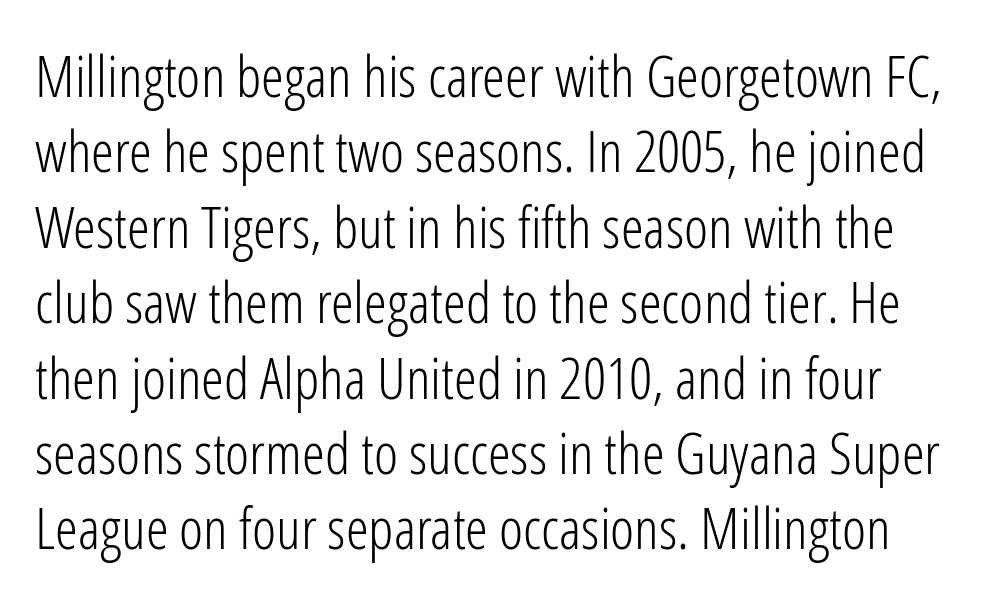
Type without underlining. Vertical stems look standard width or narrower in stroke. Think of a printed novel: that variable character pitch is what you see here. The passage shown is typeset with a sans-serif family. Does extra space separate the letters? No, they use regular spacing. When letters stand straight like this, we call the style roman or upright.
